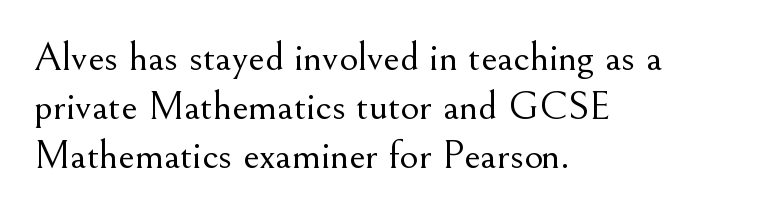
The image shows 41 px light serif type, upright; set left-aligned, line spacing 1.2x, normal letter spacing, not underlined; medium stroke contrast and a small x-height.
